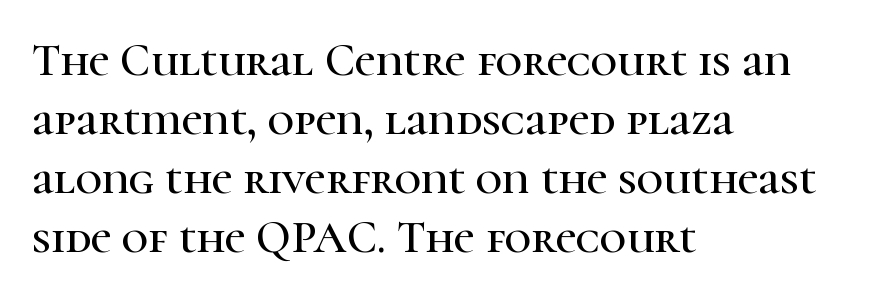
Unlike a clean sans, this face finishes its strokes with serifs. Varying glyph widths throughout — classic text-font behaviour. Honestly, the letter spacing is just normal — you wouldn't notice it. The block of text has a typical density, with ordinary space between rows. The paragraph has a hard left edge and a soft right edge. Ascenders rise straight up at ninety degrees.
